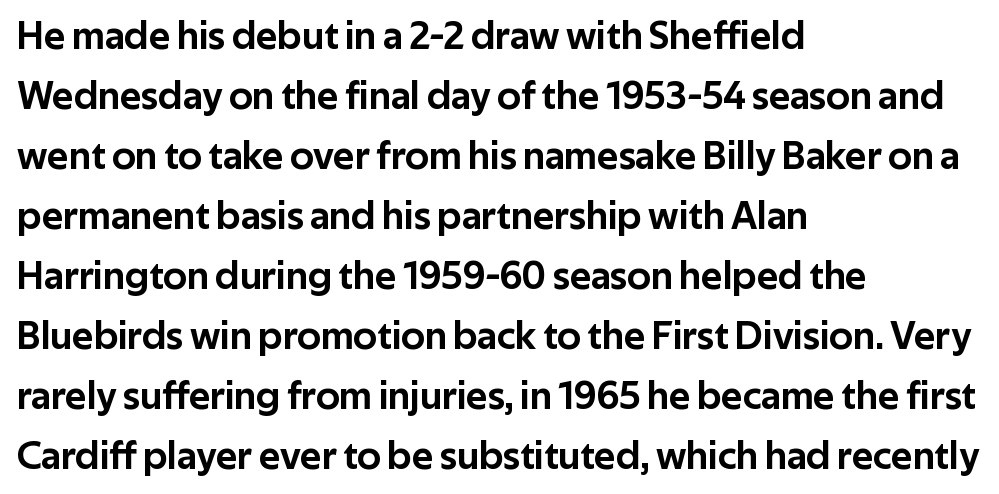
{"serif": "no", "italic": "no", "width": "normal", "stroke_contrast": "low", "x_height": "medium", "monospaced": "no", "underline": "no", "align": "left", "line_spacing": "normal", "line_spacing_ratio": 1.5, "letter_spacing": "normal", "letter_spacing_em": 0.0, "glyph_px": 40}
